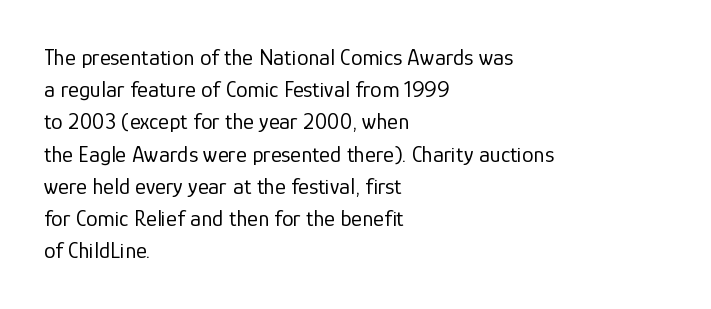
The image shows 23 px text type, upright; set left-aligned, normal line spacing (1.4x), normal letter spacing, not underlined.
